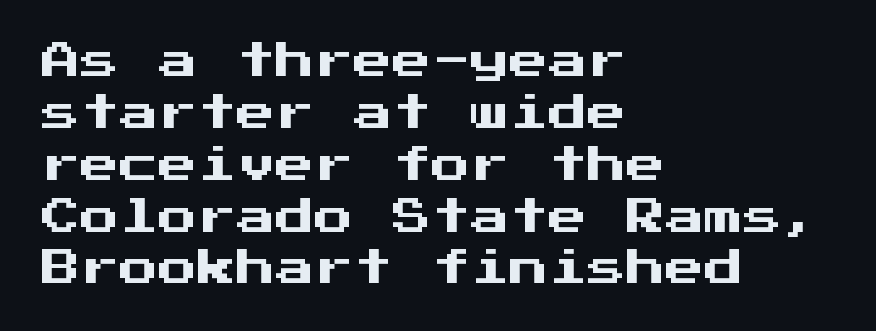
Regarding serifs, this sample does without them. Honestly, the row spacing looks completely unremarkable. The glyphs are unaccompanied by any horizontal stroke below them. It's the straight-up-and-down kind of type.
